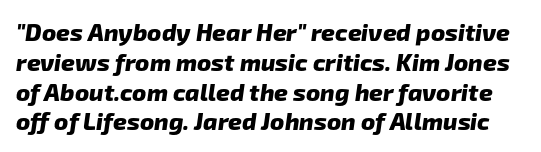
The image shows 24 px bold type; set line spacing 1.24x, normal letter spacing, not underlined.
